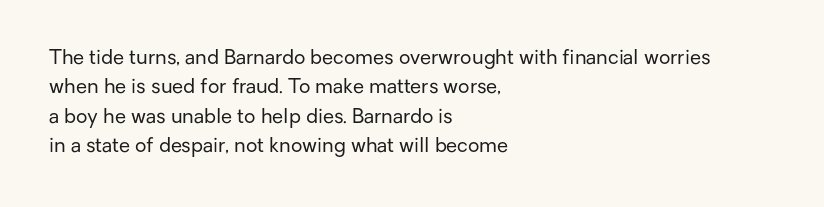
Q: Is the text bold? A: No.
Q: Is the text italic (slanted)? A: No, it is upright.
Q: Is the text underlined? A: No.
Q: How is the paragraph aligned? A: Left-aligned.
Q: Is the spacing between letters normal or unusually wide? A: Normal.
Q: Is the spacing between lines tight, normal or loose? A: Normal.
